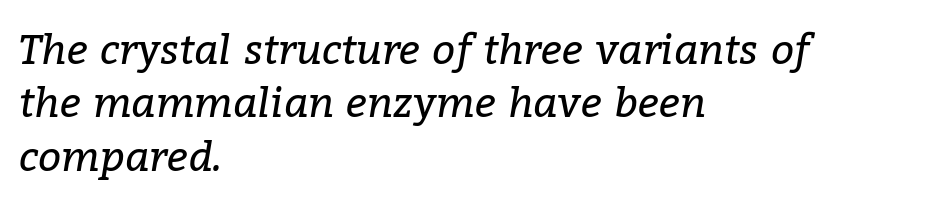
The image shows 41 px regular-weight serif type, italic (leaning right); set left-aligned, normal line spacing (1.3x), normal letter spacing, not underlined; low stroke contrast and a medium x-height.
